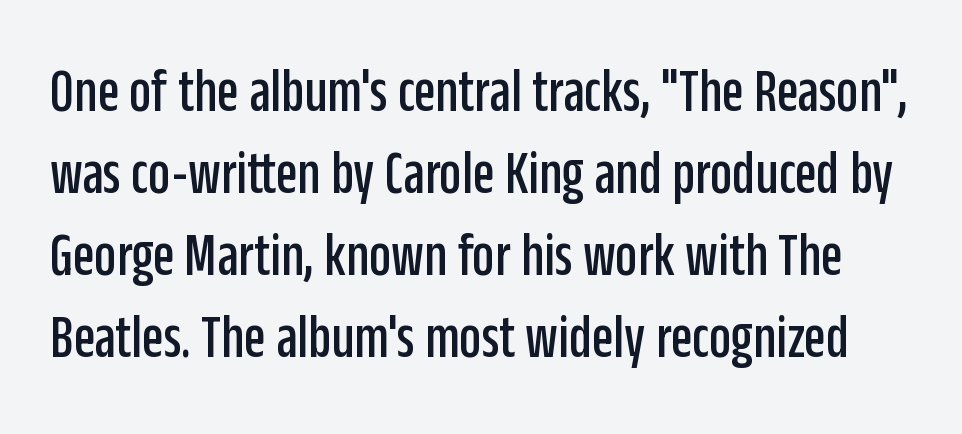
In terms of posture, this sample is upright. Proportional: the letters do not fall into vertical columns. Leading: standard. This rendering features lettering with no underline. The passage shown is typeset with a sans-serif family.
